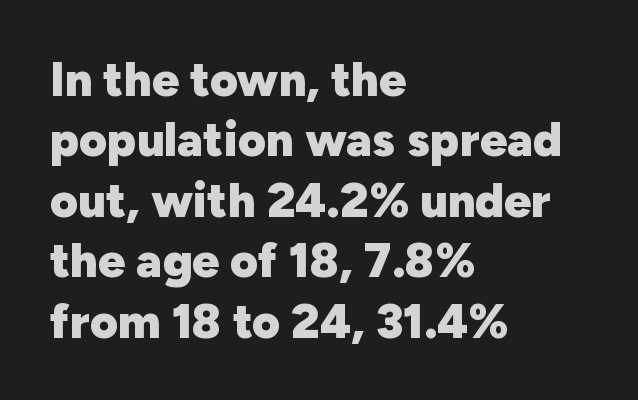
The image shows 48 px heavy sans-serif type, upright; set left-aligned, normal line spacing (1.26x), normal letter spacing, not underlined; low stroke contrast and a medium x-height.
